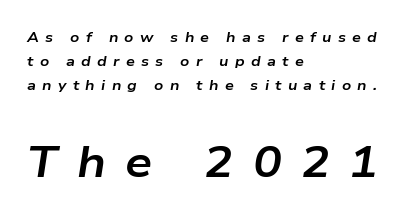
Q: Is the text bold? A: Yes.
Q: Is the text italic (slanted)? A: Yes, it leans right by about 9 degrees.
Q: Is the text underlined? A: No.
Q: How is the paragraph aligned? A: Left-aligned.
Q: Is the spacing between letters normal or unusually wide? A: Unusually wide.
Q: Is the spacing between lines tight, normal or loose? A: Normal.
Q: Which block of text is set in a larger size, the first (top) or the second (bottom)? A: The second (bottom) one.
Q: Width (condensed, normal, or wide)? A: Wide.
Q: Stroke contrast? A: Low.
Q: x-height? A: Medium.
Q: Monospaced? A: No.
